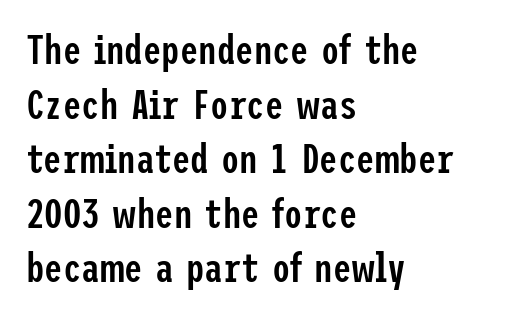
{"serif": "no", "italic": "no", "bold": "semi", "weight": "semibold", "width": "condensed", "stroke_contrast": "low", "x_height": "medium", "underline": "no", "align": "left", "line_spacing": "normal", "line_spacing_ratio": 1.33, "letter_spacing": "normal", "letter_spacing_em": 0.0, "glyph_px": 41}
